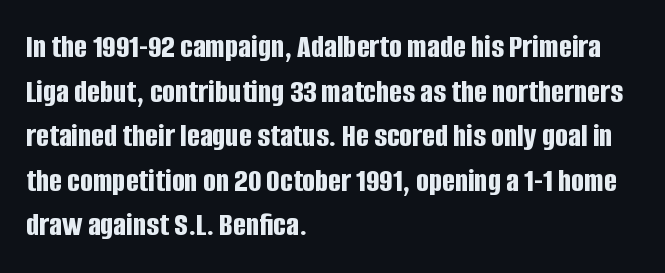
The ragged edge is on the right, which tells us the setting is flush left. The passage shown stacks its lines at a standard gap. You could not count columns in this text — the font is proportionally spaced. Unmarked baselines from the first word to the last. This is sans-serif lettering, the kind often seen on screens and signage. The letters sit at their default tracking, neither squeezed nor spread.
